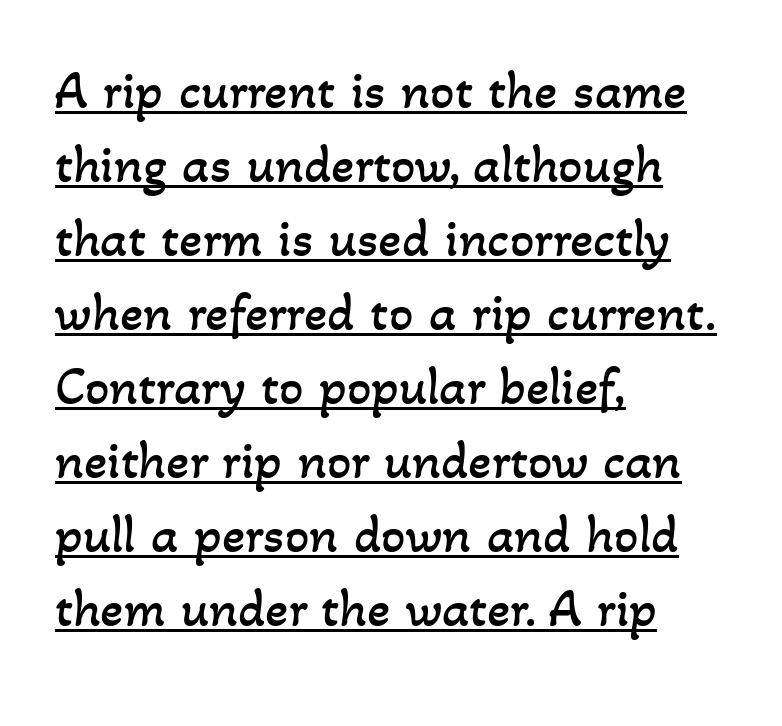
{"bold": "no", "weight": "regular", "width": "normal", "stroke_contrast": "low", "x_height": "small", "monospaced": "no", "underline": "yes", "align": "left", "line_spacing": "normal", "line_spacing_ratio": 1.37, "letter_spacing": "normal", "letter_spacing_em": 0.0, "glyph_px": 54}
